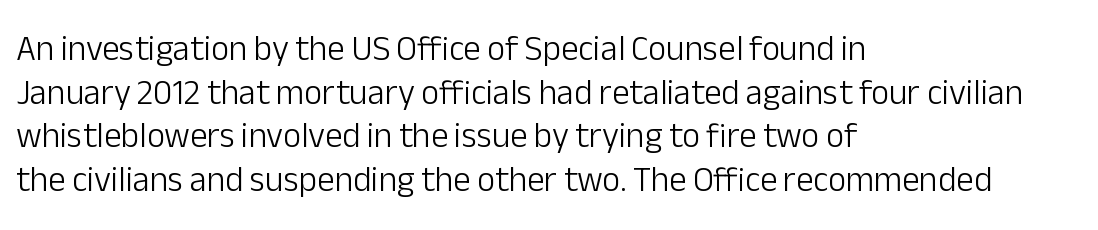
The image shows 35 px light sans-serif type, upright; set left-aligned, normal line spacing (1.25x), normal letter spacing, not underlined; low stroke contrast and a medium x-height.
